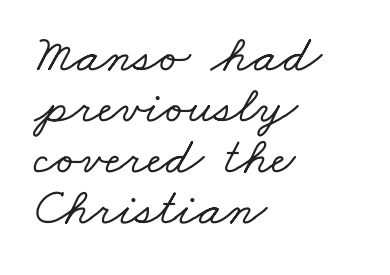
{"serif": "yes", "width": "wide", "stroke_contrast": "low", "x_height": "small", "monospaced": "no", "underline": "no", "align": "left", "line_spacing": "tight", "line_spacing_ratio": 0.96, "letter_spacing": "normal", "letter_spacing_em": 0.0, "glyph_px": 53}
